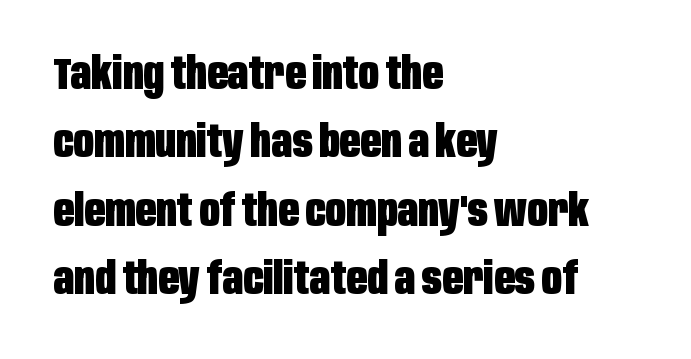
Q: Is the text bold? A: Yes.
Q: Is the text italic (slanted)? A: No, it is upright.
Q: Is the typeface a serif or a sans-serif typeface? A: Sans-serif.
Q: Is the text underlined? A: No.
Q: How is the paragraph aligned? A: Left-aligned.
Q: Is the spacing between letters normal or unusually wide? A: Normal.
Q: Is the spacing between lines tight, normal or loose? A: Normal.
Q: Width (condensed, normal, or wide)? A: Condensed.
Q: Stroke contrast? A: Low.
Q: x-height? A: Large.
Q: Monospaced? A: No.
